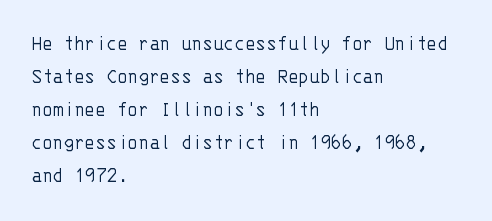
In terms of leading, this rendering sits right in the middle. Quick note: not italic, upright. Stems here are at most as thick as an everyday book face. Letter spacing: default.
